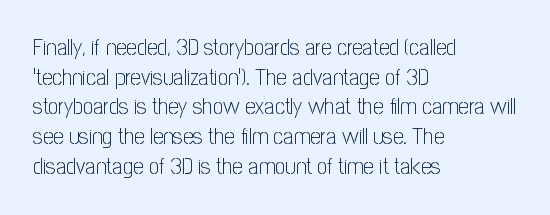
Q: Is the text bold? A: No.
Q: Is the text italic (slanted)? A: No, it is upright.
Q: Is the text underlined? A: No.
Q: How is the paragraph aligned? A: Left-aligned.
Q: Is the spacing between letters normal or unusually wide? A: Normal.
Q: Is the spacing between lines tight, normal or loose? A: Normal.
